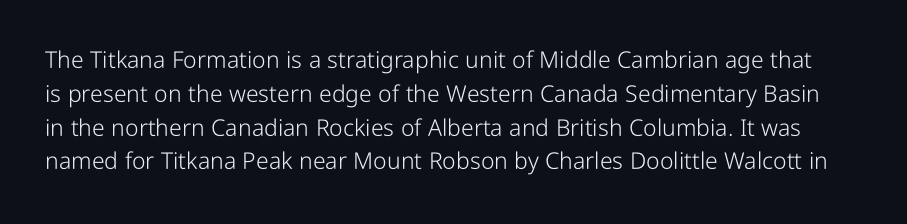
The image shows 23 px text type, upright; set normal line spacing (1.47x), normal letter spacing, not underlined.
